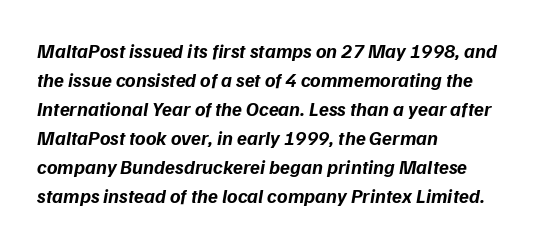
{"bold": "yes", "underline": "no", "align": "left", "line_spacing": "normal", "line_spacing_ratio": 1.45, "letter_spacing": "normal", "letter_spacing_em": 0.0, "glyph_px": 20}
